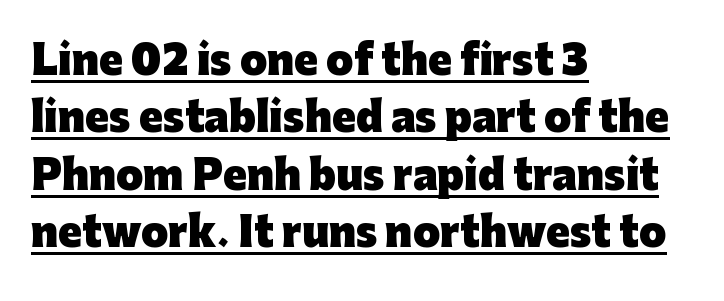
A typesetter would call this zero additional tracking. Posture: vertical. The face used here has the dense, thick strokes of a bold. Do the characters align in a grid? No, the font is proportional. Look at the bottom of the vertical strokes: they stop flat, with no serifs. If you drew a ruler down the left edge, every line would touch it.
